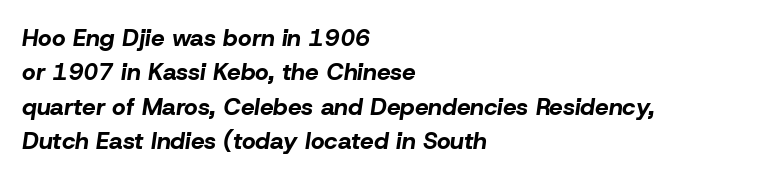
The image shows 24 px bold type, italic (leaning right); set left-aligned, normal line spacing (1.43x), normal letter spacing, not underlined.
